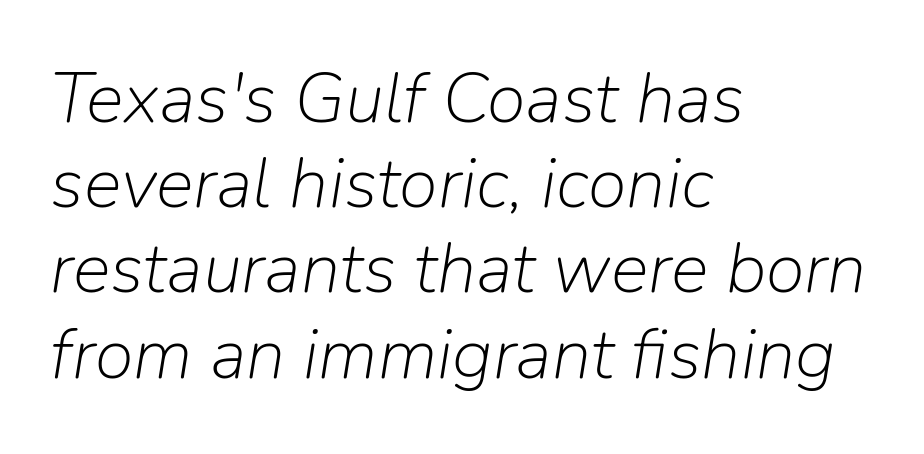
The image shows 71 px light type, italic (leaning right); set left-aligned, line spacing 1.2x, normal letter spacing, not underlined; low stroke contrast and a medium x-height.
